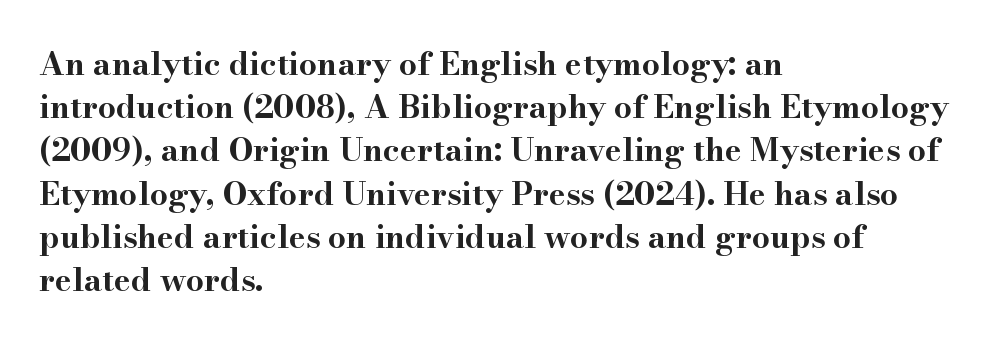
The image shows 32 px bold, wide serif type, upright; set left-aligned, normal line spacing (1.35x), normal letter spacing, not underlined; high stroke contrast and a small x-height.
